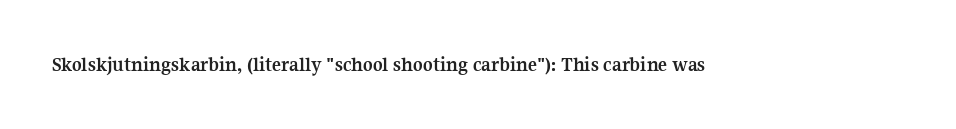
The letterforms sit shoulder to shoulder at normal distance. These lines were composed using upright roman letters. Check the space under the baseline: it is left empty. The sample has been set heavy, in full bold.
